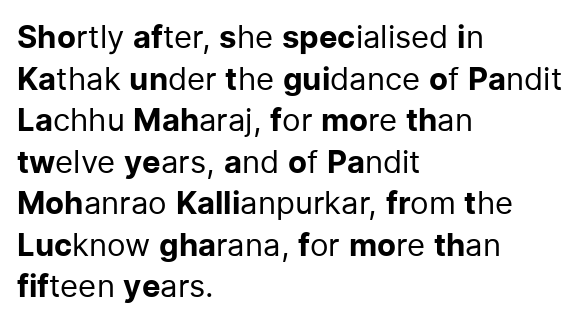
Here the glyphs are tracked normally, forming tight word shapes. Successive baselines arrive at the customary interval. The rendering uses natural spacing where letterforms have individual widths. Reading down the block, your eye returns to a fixed left position each line.
